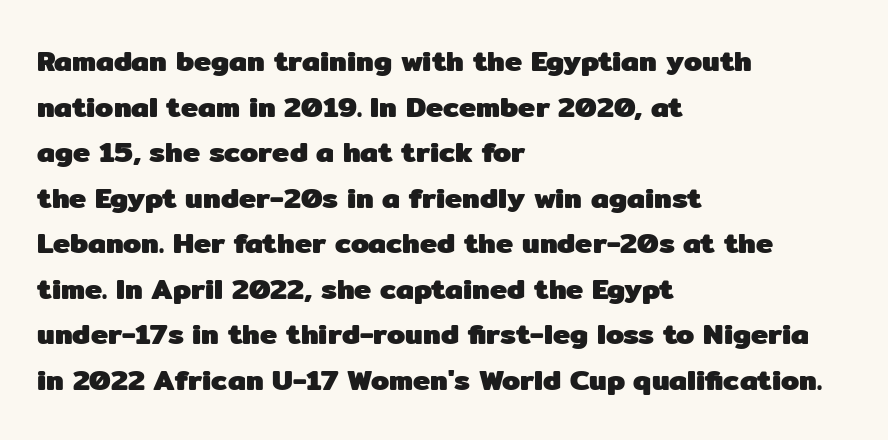
{"serif": "no", "italic": "no", "bold": "yes", "weight": "heavy", "width": "normal", "stroke_contrast": "low", "x_height": "medium", "monospaced": "no", "underline": "no", "align": "left", "line_spacing": "normal", "line_spacing_ratio": 1.57, "letter_spacing": "normal", "letter_spacing_em": 0.0, "glyph_px": 29}
